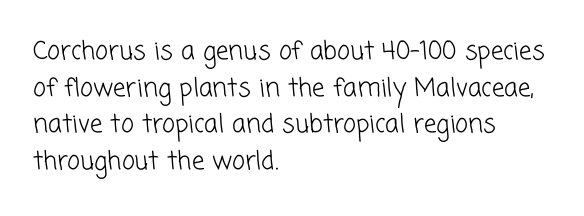
The image shows 25 px text type; set left-aligned, normal line spacing (1.47x), normal letter spacing, not underlined.
